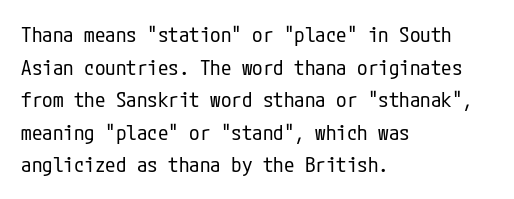
{"italic": "no", "bold": "no", "underline": "no", "align": "left", "line_spacing": "normal", "line_spacing_ratio": 1.55, "letter_spacing": "normal", "letter_spacing_em": 0.0, "glyph_px": 21}
